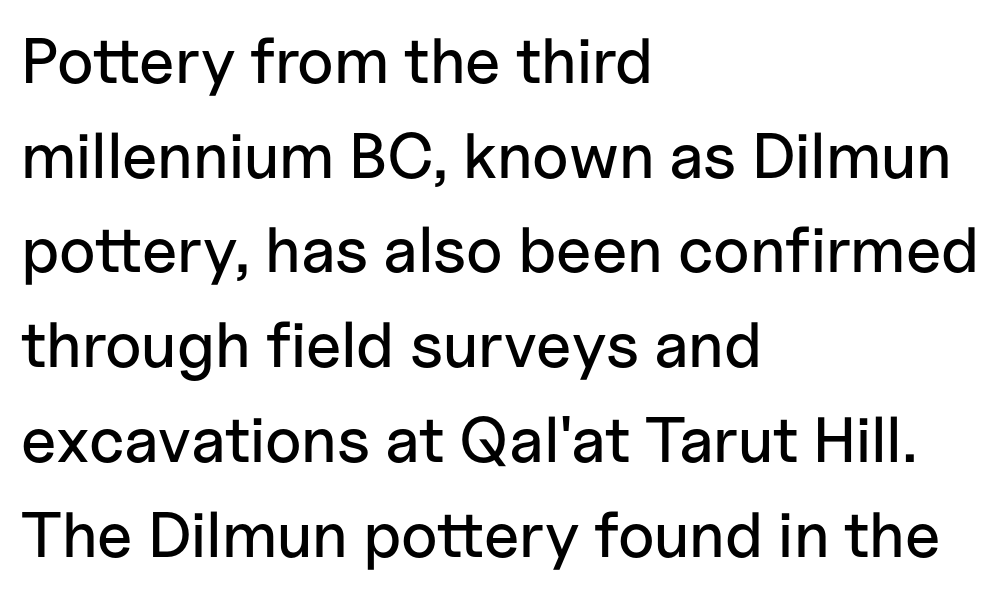
The image shows 64 px sans-serif type, upright; set left-aligned, normal line spacing (1.48x), normal letter spacing, not underlined; low stroke contrast and a medium x-height.
